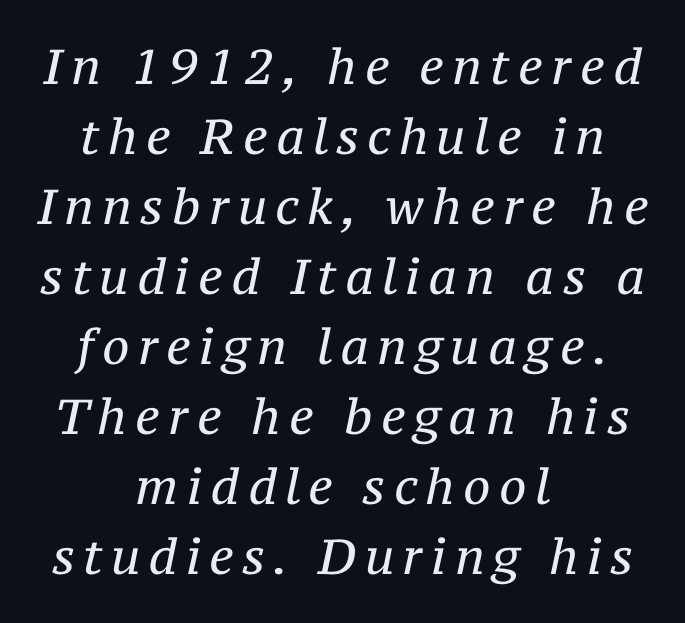
Q: Is the text bold? A: No.
Q: Is the text italic (slanted)? A: Yes, it leans right by about 12 degrees.
Q: Is the typeface a serif or a sans-serif typeface? A: Serif.
Q: Is the text underlined? A: No.
Q: How is the paragraph aligned? A: Centered.
Q: Is the spacing between lines tight, normal or loose? A: Normal.
Q: Width (condensed, normal, or wide)? A: Normal.
Q: Stroke contrast? A: Medium.
Q: x-height? A: Medium.
Q: Monospaced? A: No.
